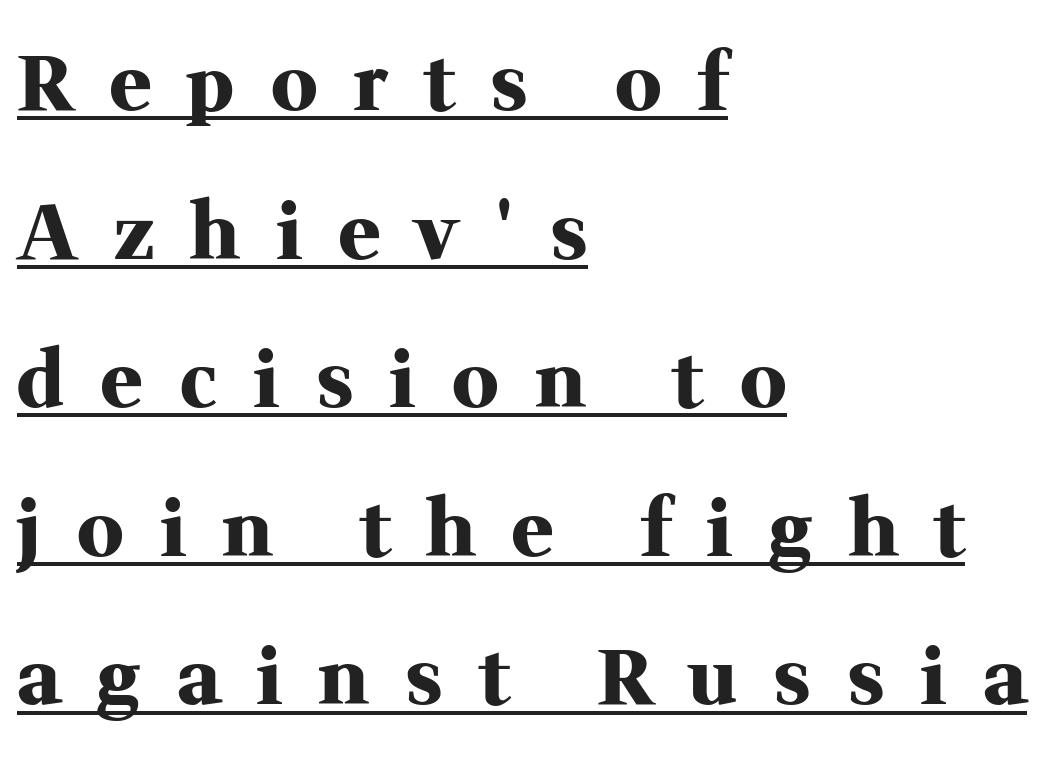
{"serif": "yes", "italic": "no", "bold": "yes", "weight": "heavy", "width": "normal", "stroke_contrast": "medium", "x_height": "medium", "monospaced": "no", "underline": "yes", "align": "left", "line_spacing": "loose", "line_spacing_ratio": 1.93, "letter_spacing": "wide", "letter_spacing_em": 0.48, "glyph_px": 77}
